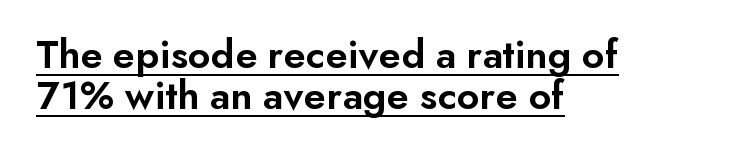
Cramped leading. The letters advance in unequal steps, a hallmark of proportional type. To sum up the face: it is a sans, with no serifs. Emphasis is given by a line drawn under the lettering. These lines are set flush left with a ragged right edge.
